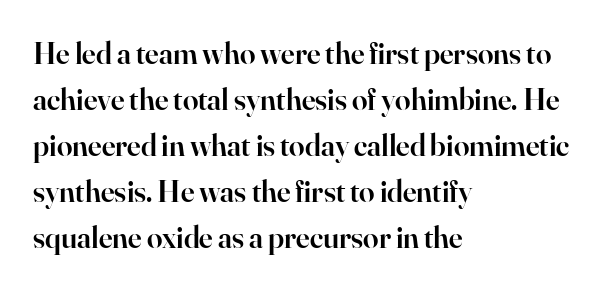
Q: Is the text bold? A: Semi-bold.
Q: Is the text italic (slanted)? A: No, it is upright.
Q: Is the typeface a serif or a sans-serif typeface? A: Serif.
Q: Is the text underlined? A: No.
Q: How is the paragraph aligned? A: Left-aligned.
Q: Is the spacing between letters normal or unusually wide? A: Normal.
Q: Is the spacing between lines tight, normal or loose? A: Normal.
Q: Width (condensed, normal, or wide)? A: Normal.
Q: Stroke contrast? A: High.
Q: x-height? A: Small.
Q: Monospaced? A: No.
